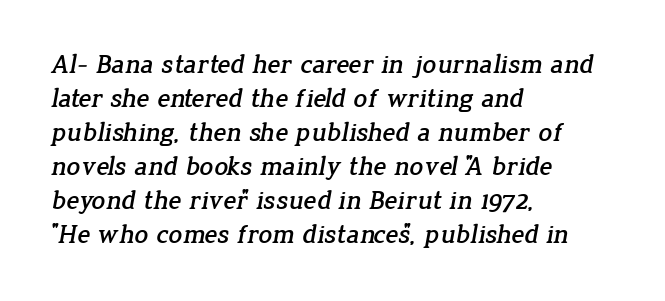
{"underline": "no", "align": "left", "line_spacing": "normal", "line_spacing_ratio": 1.26, "letter_spacing": "normal", "letter_spacing_em": 0.0, "glyph_px": 27}
